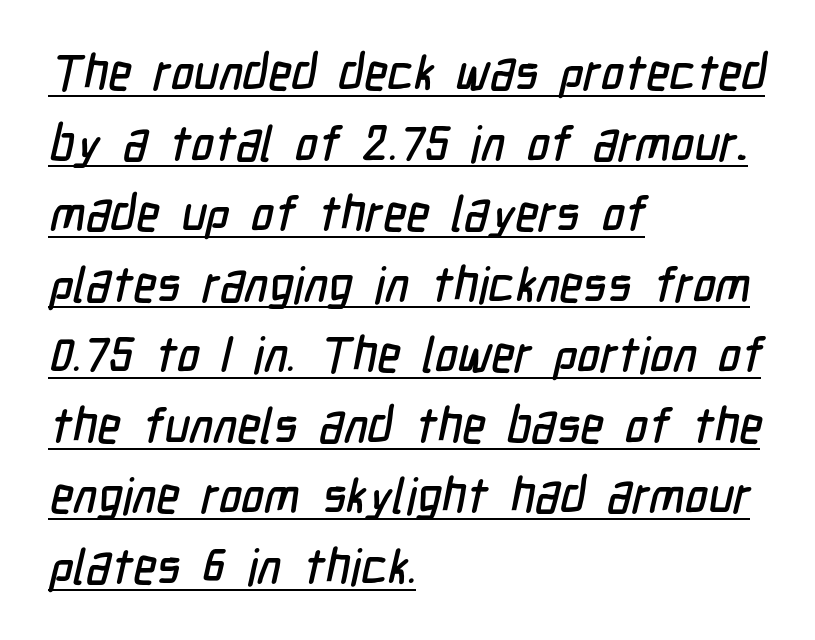
Is there an underline? Yes — a line sits under the letters. How are the letters spaced? Ordinarily, with no added tracking. This sample has the flowing, uneven cadence of proportional lettering. Horizontally, the lines are justified to the leading edge only. What kind of face is this? One without serifs — a sans.
